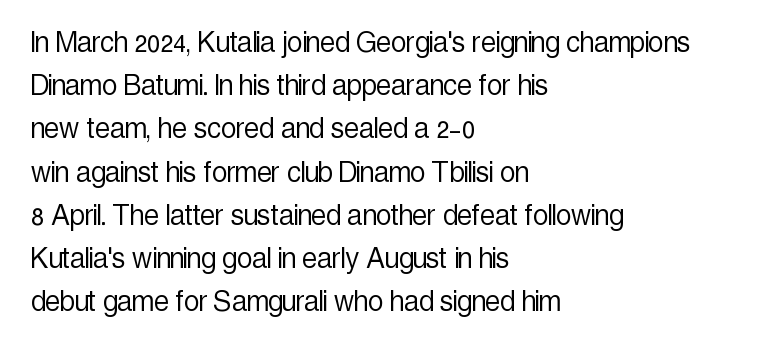
{"serif": "no", "italic": "no", "bold": "no", "weight": "light", "width": "condensed", "x_height": "medium", "monospaced": "no", "underline": "no", "align": "left", "line_spacing": "normal", "line_spacing_ratio": 1.27, "letter_spacing": "normal", "letter_spacing_em": 0.0, "glyph_px": 34}
